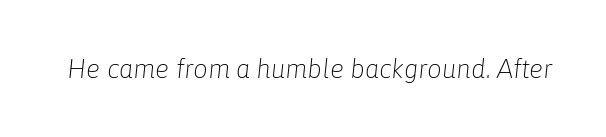
{"italic": "yes", "lean": "right", "slant_degrees": 6, "bold": "no", "underline": "no", "letter_spacing": "normal", "letter_spacing_em": 0.0, "glyph_px": 26}
